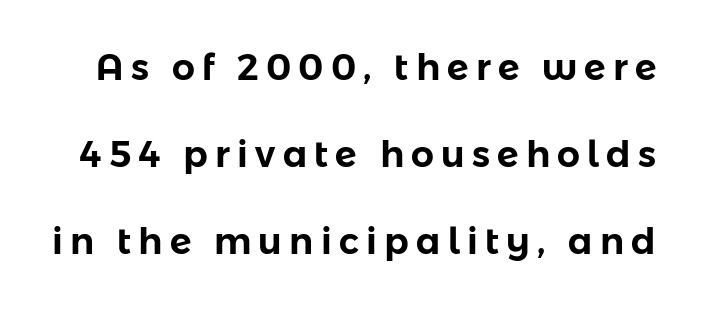
The image shows 36 px sans-serif type, upright; set loose line spacing (2.41x), unusually wide letter spacing (+0.2 em), not underlined; low stroke contrast and a medium x-height.
